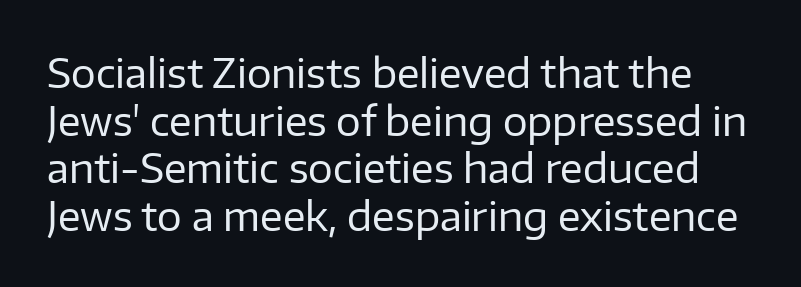
Q: Is the text bold? A: No.
Q: Is the text italic (slanted)? A: No, it is upright.
Q: Is the typeface a serif or a sans-serif typeface? A: Sans-serif.
Q: Is the text underlined? A: No.
Q: Is the spacing between letters normal or unusually wide? A: Normal.
Q: Width (condensed, normal, or wide)? A: Normal.
Q: Stroke contrast? A: Low.
Q: x-height? A: Medium.
Q: Monospaced? A: No.
